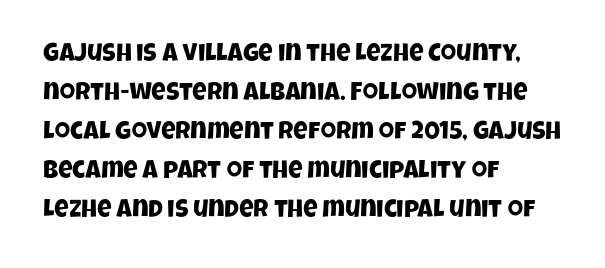
{"underline": "no", "align": "left", "line_spacing": "normal", "line_spacing_ratio": 1.56, "letter_spacing": "normal", "letter_spacing_em": 0.0, "glyph_px": 25}
